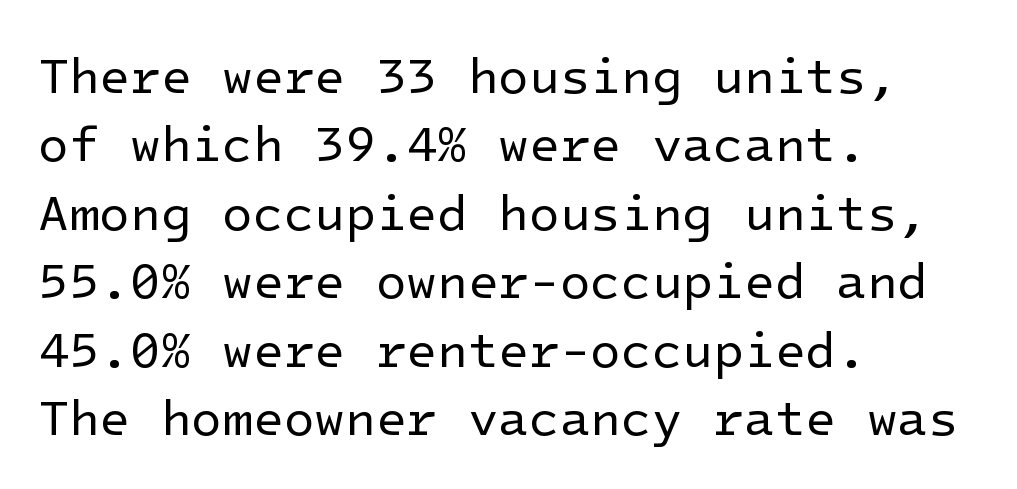
{"serif": "no", "italic": "no", "bold": "no", "weight": "regular", "width": "normal", "stroke_contrast": "low", "x_height": "medium", "underline": "no", "align": "left", "line_spacing": "normal", "line_spacing_ratio": 1.37, "letter_spacing": "normal", "letter_spacing_em": 0.0, "glyph_px": 50}
